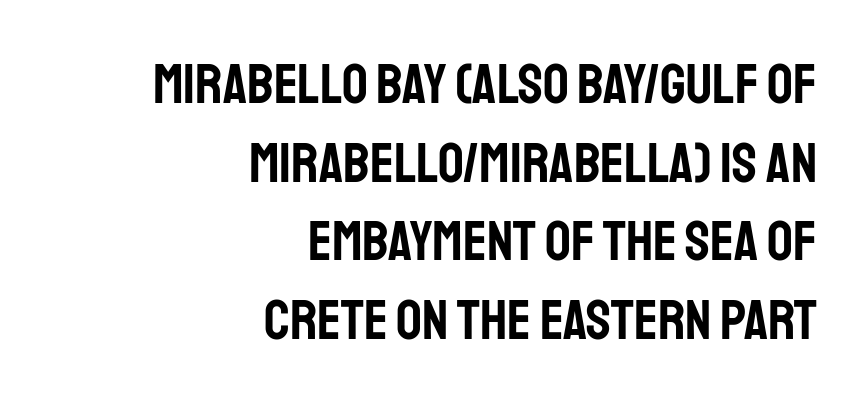
Each letter keeps its own natural width here, so spacing adapts to shape. Horizontally, the lines are justified to the trailing edge only. The lettering stays uniformly vertical, giving the passage a roman look. Regarding leading, the lines here are spaced in the standard way. The words here are not underlined.
